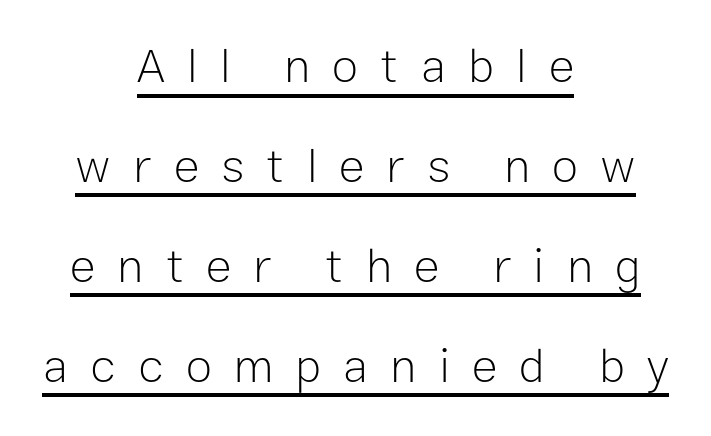
{"serif": "no", "italic": "no", "bold": "no", "weight": "light", "width": "normal", "stroke_contrast": "low", "x_height": "medium", "monospaced": "no", "underline": "yes", "align": "center", "line_spacing": "loose", "line_spacing_ratio": 2.08, "letter_spacing": "wide", "letter_spacing_em": 0.46, "glyph_px": 48}
